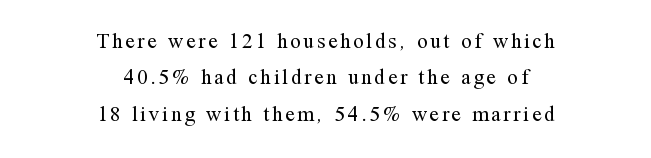
{"italic": "no", "bold": "no", "underline": "no", "align": "center", "line_spacing_ratio": 1.73, "glyph_px": 21}
